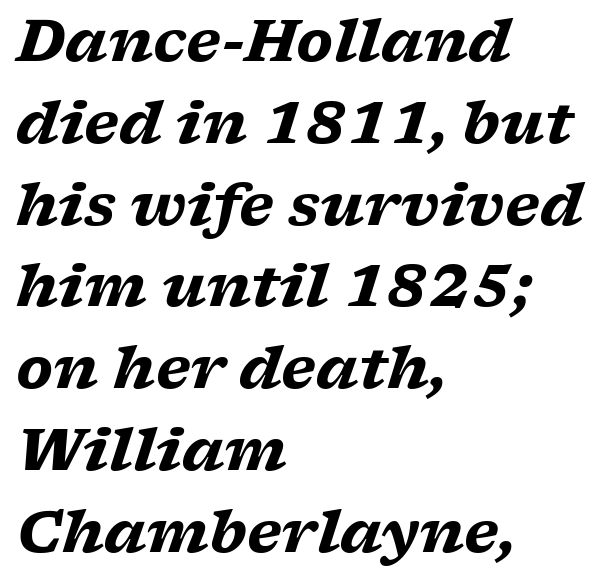
The image shows 58 px heavy, wide serif type, italic (leaning right); set left-aligned, normal line spacing (1.41x), normal letter spacing, not underlined; low stroke contrast and a medium x-height.
